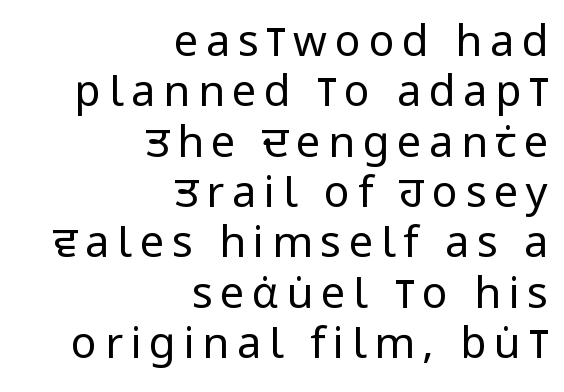
Q: Is the text bold? A: No.
Q: Is the text italic (slanted)? A: No, it is upright.
Q: Is the typeface a serif or a sans-serif typeface? A: Sans-serif.
Q: Is the text underlined? A: No.
Q: How is the paragraph aligned? A: Right-aligned.
Q: Width (condensed, normal, or wide)? A: Condensed.
Q: Stroke contrast? A: Low.
Q: x-height? A: Large.
Q: Monospaced? A: No.
